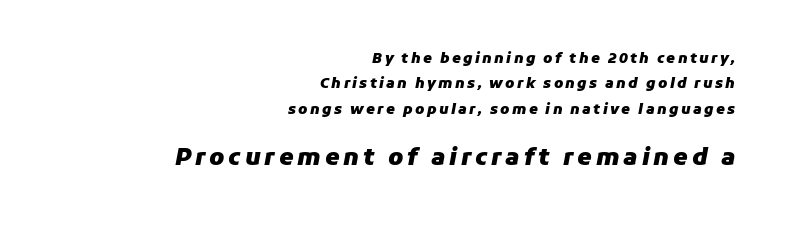
{"italic": "yes", "lean": "right", "slant_degrees": 11, "bold": "yes", "underline": "no", "align": "right", "line_spacing_ratio": 1.81, "larger_block": "second", "size_ratio": 1.64, "glyph_px": 23}
